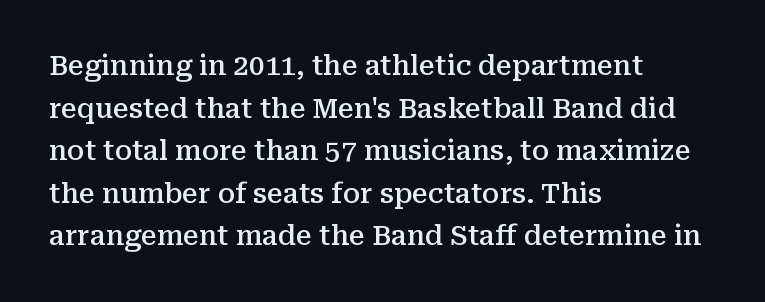
Note the varied advance widths — an 'i' is clearly narrower than an 'm'. The passage shown is semibold, sitting just below true bold. Lines of text with bare space underneath. Does extra space separate the letters? No, they use regular spacing.
